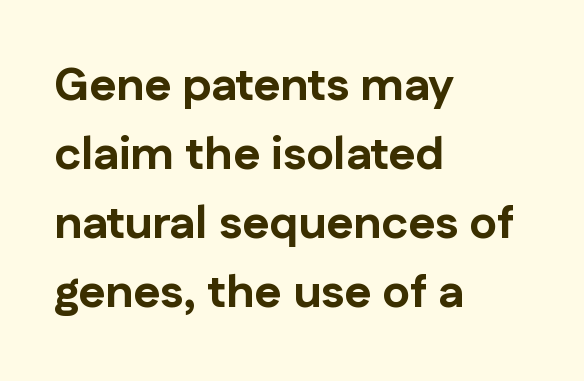
{"serif": "no", "italic": "no", "bold": "yes", "weight": "bold", "width": "normal", "stroke_contrast": "low", "x_height": "medium", "monospaced": "no", "underline": "no", "align": "left", "line_spacing": "normal", "line_spacing_ratio": 1.5, "letter_spacing": "normal", "letter_spacing_em": 0.0, "glyph_px": 46}
